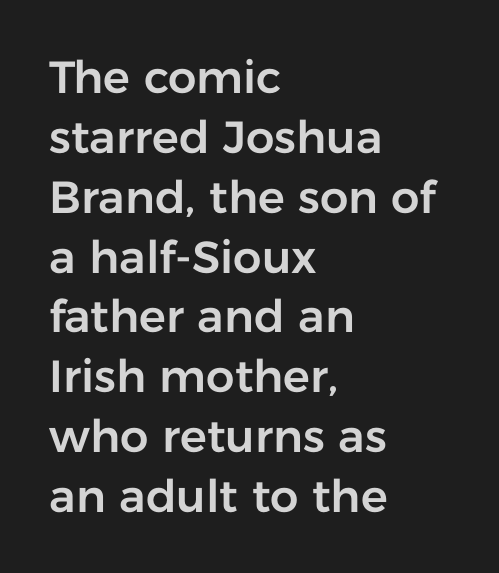
{"serif": "no", "italic": "no", "width": "normal", "stroke_contrast": "low", "x_height": "medium", "monospaced": "no", "underline": "no", "align": "left", "line_spacing": "normal", "line_spacing_ratio": 1.33, "letter_spacing": "normal", "letter_spacing_em": 0.0, "glyph_px": 45}
